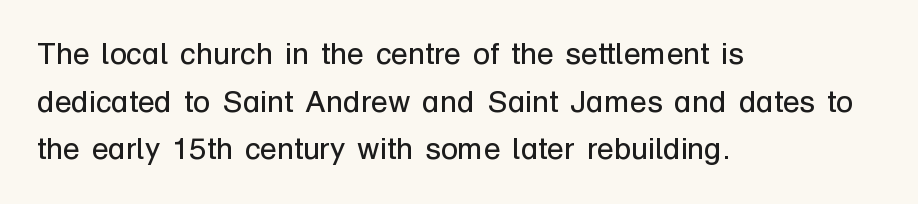
Here the designer chose a conventional face with non-uniform glyph widths. Stroke thickness stays within the range of a standard reading face or lighter. The block of text has a typical density, with ordinary space between rows. You can tell from the bare stems that sans-serif type was used. All the whitespace from short lines collects on the right. In terms of posture, this sample is upright.
